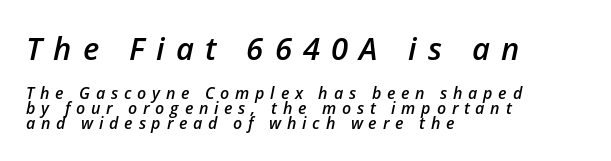
{"italic": "yes", "lean": "right", "slant_degrees": 12, "bold": "semi", "weight": "semibold", "width": "normal", "stroke_contrast": "low", "x_height": "medium", "monospaced": "no", "underline": "no", "align": "left", "line_spacing": "tight", "line_spacing_ratio": 0.96, "letter_spacing": "wide", "letter_spacing_em": 0.36, "larger_block": "first", "size_ratio": 1.94, "glyph_px": 31}
